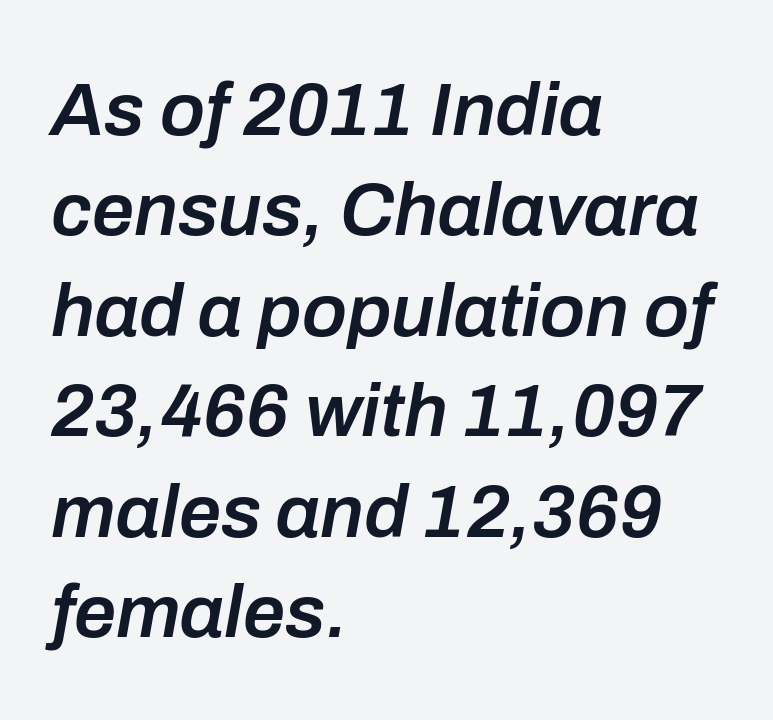
The image shows 75 px semibold type, italic (leaning right); set left-aligned, normal line spacing (1.34x), normal letter spacing, not underlined; low stroke contrast and a medium x-height.
